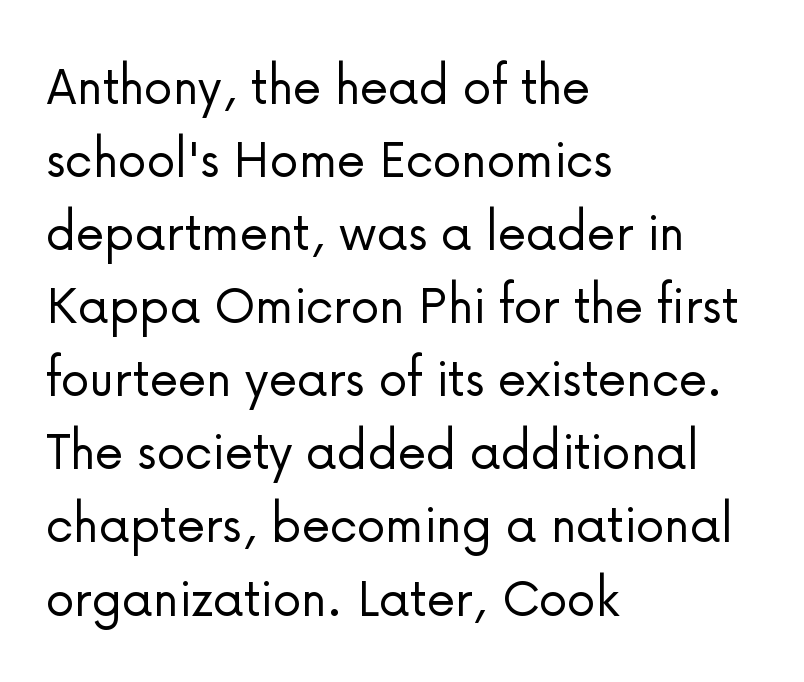
Q: Is the text bold? A: No.
Q: Is the text italic (slanted)? A: No, it is upright.
Q: Is the typeface a serif or a sans-serif typeface? A: Sans-serif.
Q: Is the text underlined? A: No.
Q: How is the paragraph aligned? A: Left-aligned.
Q: Is the spacing between letters normal or unusually wide? A: Normal.
Q: Is the spacing between lines tight, normal or loose? A: Normal.
Q: Width (condensed, normal, or wide)? A: Normal.
Q: Stroke contrast? A: Low.
Q: x-height? A: Medium.
Q: Monospaced? A: No.
